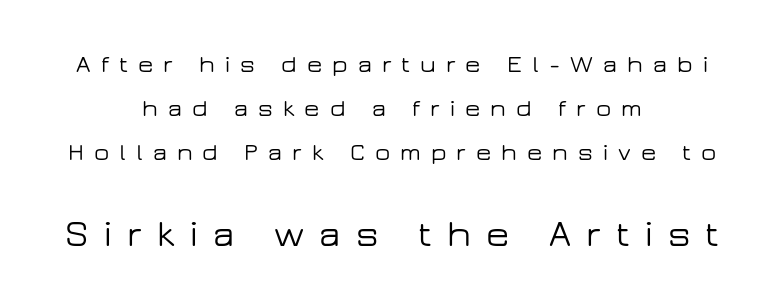
The whitespace from short lines is split evenly between both sides. Looks like regular typesetting: each glyph gets only the width it needs. Words float on clear page, feet unadorned. The emphasis by scale lands on block number two, below. Short note: letters widely spaced.
